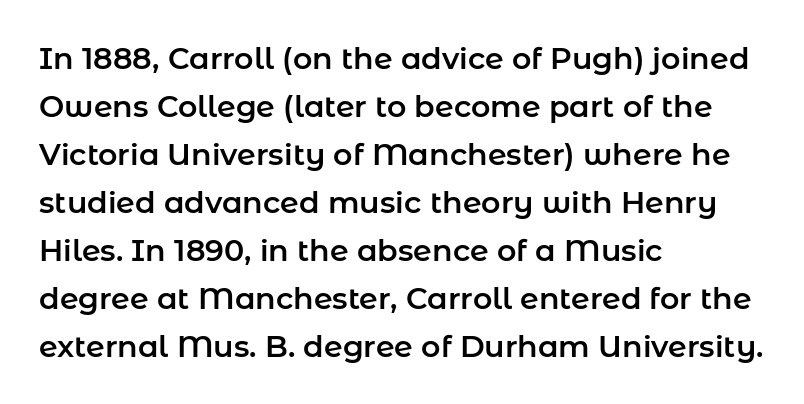
Vertical spacing — default. Quick note: not italic, upright. Is the letter spacing exaggerated? No — it looks like the ordinary default. The baseline area is clear. The rendering anchors every line to the left-hand side.
